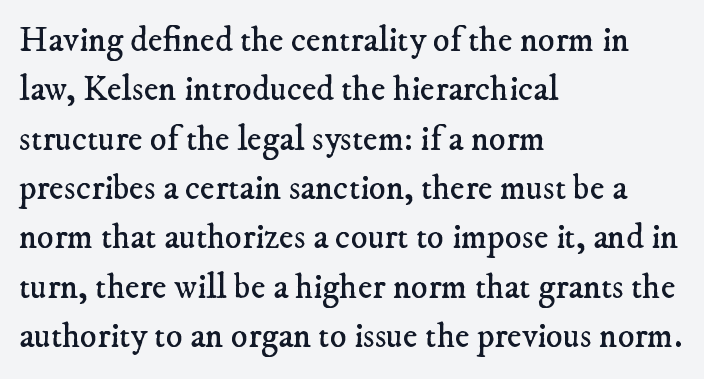
Honestly, the row spacing looks completely unremarkable. Observe the serifs anchoring each vertical stroke in this sample. A classic flush-left, rag-right setting is used for this passage. The characters are drawn with everyday or finer stroke widths. A bare baseline throughout the passage.
